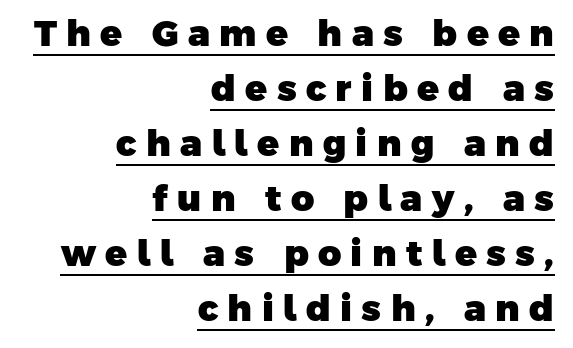
Q: Is the text bold? A: Yes.
Q: Is the typeface a serif or a sans-serif typeface? A: Sans-serif.
Q: Is the text underlined? A: Yes.
Q: How is the paragraph aligned? A: Right-aligned.
Q: Is the spacing between letters normal or unusually wide? A: Unusually wide.
Q: Is the spacing between lines tight, normal or loose? A: Normal.
Q: Width (condensed, normal, or wide)? A: Normal.
Q: Stroke contrast? A: Low.
Q: x-height? A: Medium.
Q: Monospaced? A: No.
